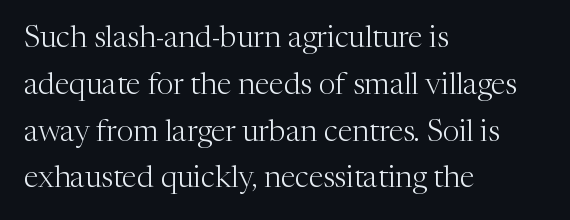
Q: Is the text bold? A: No.
Q: Is the text italic (slanted)? A: No, it is upright.
Q: Is the typeface a serif or a sans-serif typeface? A: Serif.
Q: Is the text underlined? A: No.
Q: How is the paragraph aligned? A: Left-aligned.
Q: Is the spacing between letters normal or unusually wide? A: Normal.
Q: Is the spacing between lines tight, normal or loose? A: Normal.
Q: Width (condensed, normal, or wide)? A: Normal.
Q: Stroke contrast? A: Medium.
Q: x-height? A: Medium.
Q: Monospaced? A: No.
